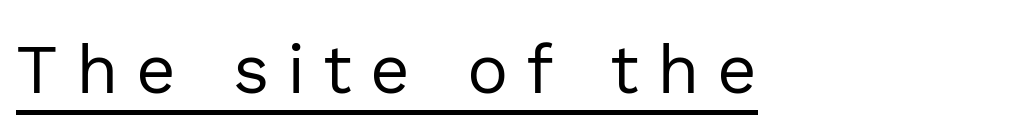
The rendering uses natural spacing where letterforms have individual widths. Short note: letters widely spaced. The ragged edge is on the right, which tells us the setting is flush left. When letters stand straight like this, we call the style roman or upright. Check the space under the baseline: a stroke is drawn there.
